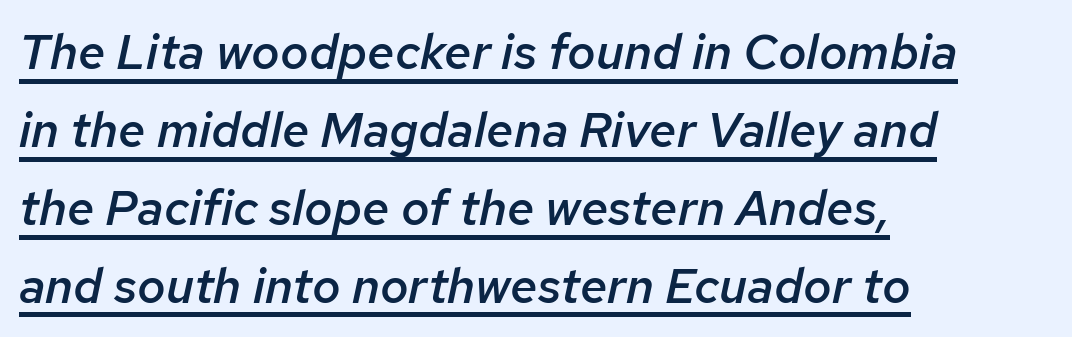
The image shows 49 px semibold type, italic (leaning right); set left-aligned, normal line spacing (1.59x), normal letter spacing, underlined; low stroke contrast and a medium x-height.
